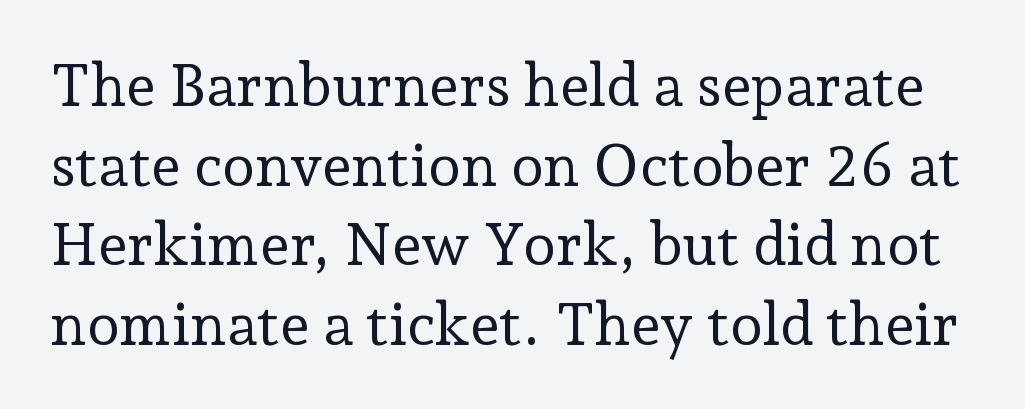
The image shows 59 px regular-weight serif type, upright; set normal line spacing (1.35x), normal letter spacing, not underlined; low stroke contrast and a medium x-height.
